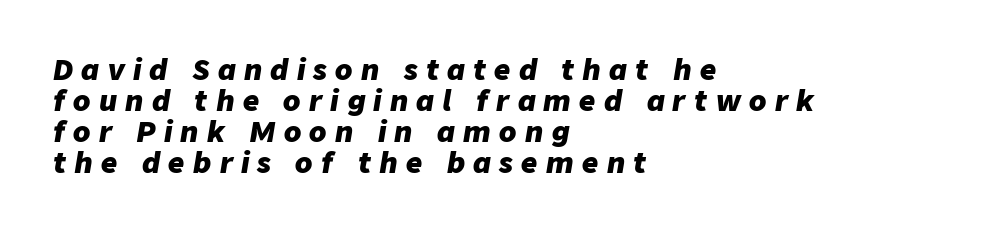
The rendering uses natural spacing where letterforms have individual widths. The zone under the glyphs is completely vacant. Is the type slanted? Yes — the strokes lean at a clear angle. The letterforms stand isolated, each surrounded by extra space. Typographic density is high because the face is bold. Whoever set this chose condensed vertical rhythm over breathing room.
